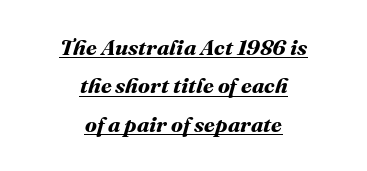
The image shows 22 px bold type; set centered, line spacing 1.75x, normal letter spacing, underlined.
